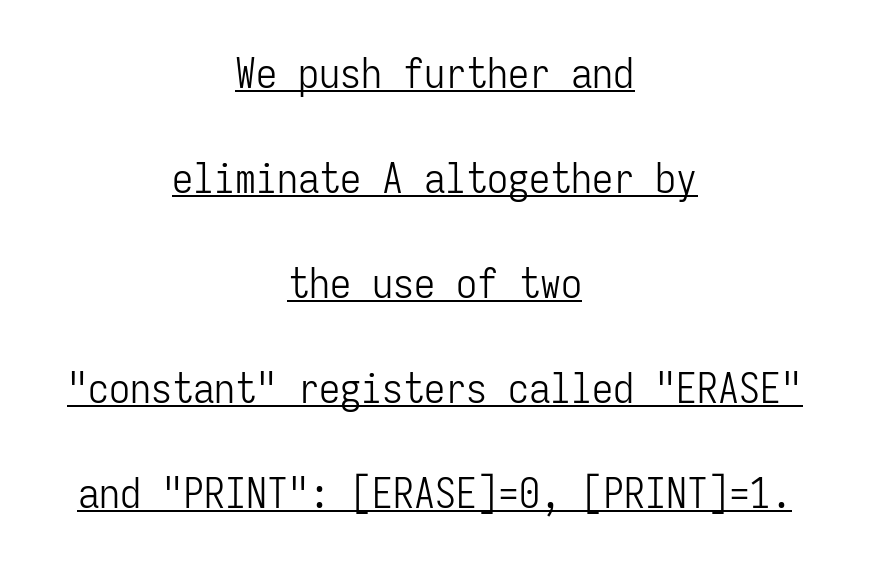
{"serif": "no", "italic": "no", "bold": "no", "weight": "light", "width": "condensed", "stroke_contrast": "low", "x_height": "medium", "monospaced": "yes", "underline": "yes", "align": "center", "line_spacing": "loose", "line_spacing_ratio": 2.5, "letter_spacing": "normal", "letter_spacing_em": 0.0, "glyph_px": 42}
